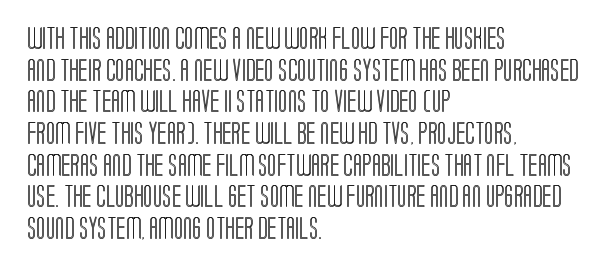
The image shows 22 px text type, upright; set left-aligned, normal line spacing (1.44x), normal letter spacing, not underlined.
